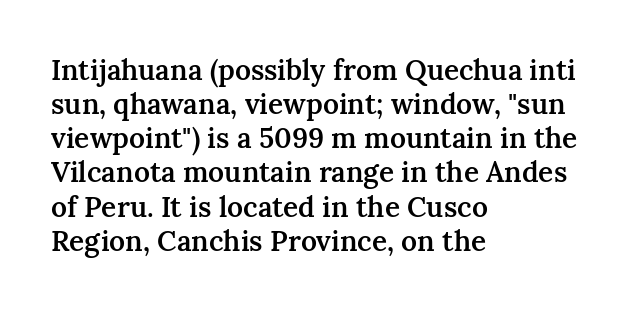
The image shows 28 px semibold serif type, upright; set left-aligned, line spacing 1.22x, normal letter spacing, not underlined; medium stroke contrast and a medium x-height.
